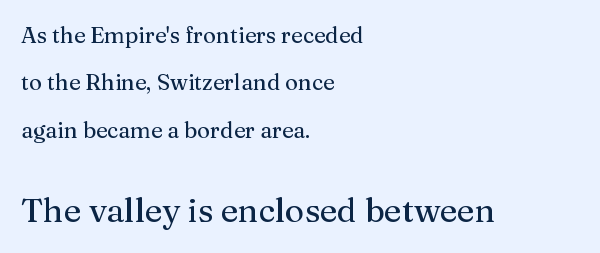
The image shows 33 px serif type, upright; set left-aligned, loose line spacing (2.15x), normal letter spacing, not underlined; the second (bottom) block is 1.5x larger; medium stroke contrast and a medium x-height.
